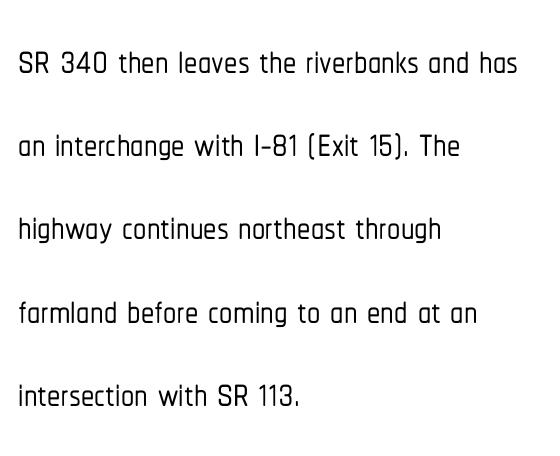
Q: Is the text italic (slanted)? A: No, it is upright.
Q: Is the typeface a serif or a sans-serif typeface? A: Sans-serif.
Q: Is the text underlined? A: No.
Q: How is the paragraph aligned? A: Left-aligned.
Q: Is the spacing between letters normal or unusually wide? A: Normal.
Q: Is the spacing between lines tight, normal or loose? A: Normal.
Q: Width (condensed, normal, or wide)? A: Condensed.
Q: Stroke contrast? A: Low.
Q: x-height? A: Medium.
Q: Monospaced? A: No.
